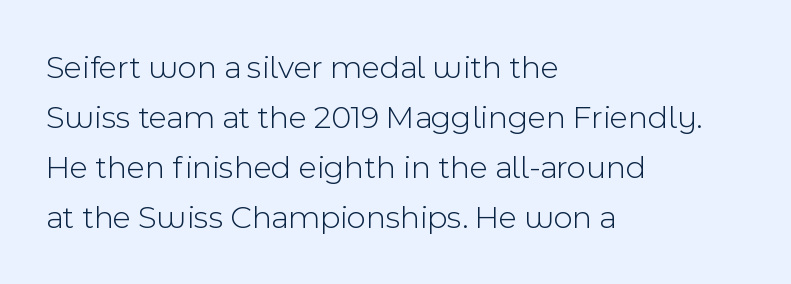
The image shows 33 px light sans-serif type, upright; set left-aligned, normal line spacing (1.52x), normal letter spacing, not underlined; a medium x-height.
